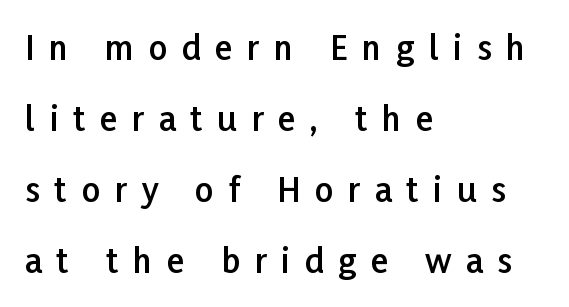
The image shows 33 px semibold sans-serif type, upright; set left-aligned, loose line spacing (2.15x), unusually wide letter spacing (+0.44 em), not underlined; low stroke contrast and a medium x-height.
